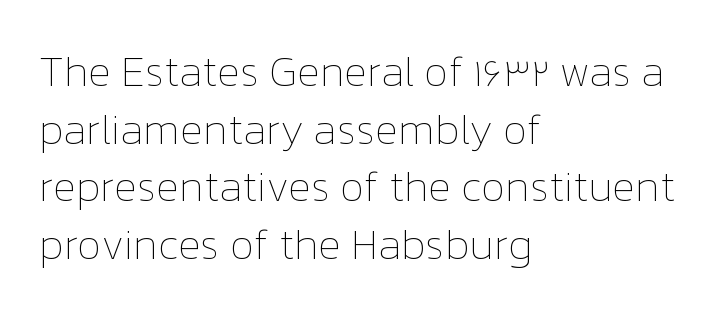
{"italic": "no", "bold": "no", "weight": "thin", "width": "normal", "stroke_contrast": "low", "x_height": "medium", "monospaced": "no", "underline": "no", "align": "left", "line_spacing": "normal", "line_spacing_ratio": 1.37, "letter_spacing": "normal", "letter_spacing_em": 0.0, "glyph_px": 42}
